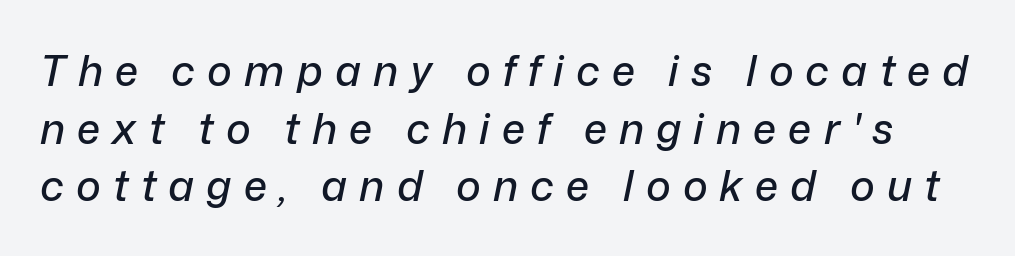
The lines sit at an ordinary, default distance from one another. The words here are not underlined. Honestly, the letter spacing is so wide it's the main thing you notice. The rendering applies a slant to the glyphs. Do the characters align in a grid? No, the font is proportional.
